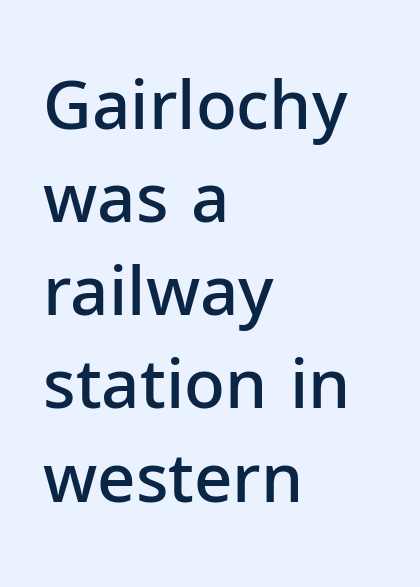
Check the space under the baseline: it is left empty. No italicization has been applied; the sample stays upright. Note the varied advance widths — an 'i' is clearly narrower than an 'm'. The typesetting leans somewhat heavy: a semibold. Is there much room between lines? A standard amount, neither cramped nor airy.
